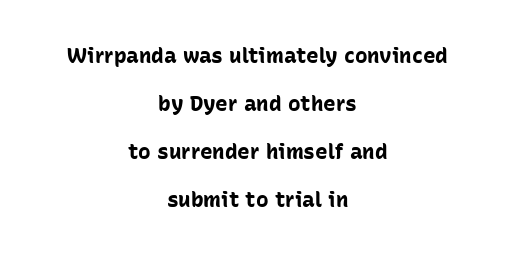
The lettering holds an erect, upright posture throughout. Glance below the letters and you will spot only blank space. No extra tracking has been applied to these lines. The space between consecutive lines is lavish.
